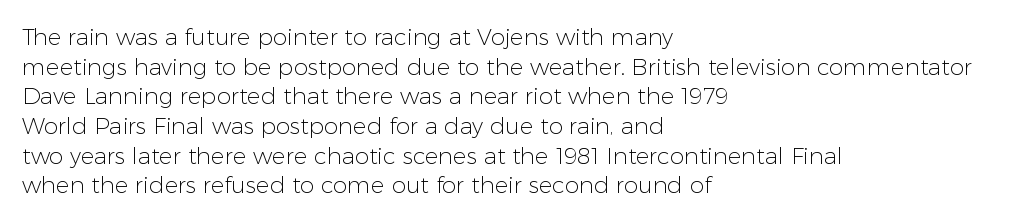
The image shows 23 px text type, upright; set left-aligned, normal line spacing (1.29x), normal letter spacing, not underlined.
